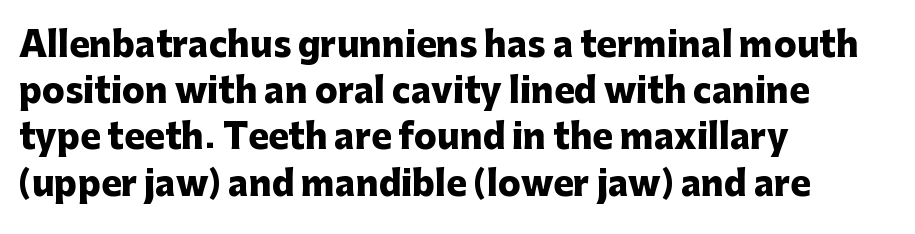
Each letter keeps its own natural width here, so spacing adapts to shape. Students, this is bold: see how much ink each stroke carries. The passage shown is typeset with a sans-serif family. The setting favours the left margin, as ordinary paragraphs usually do. Nope, not italic — everything's standing straight. The specimen omits any rule beneath the text block's lines.
